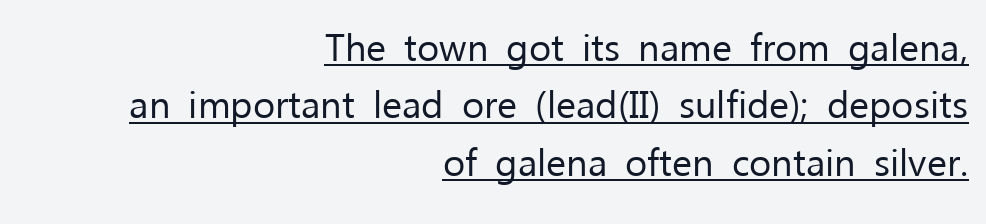
This sample keeps an unexceptional amount of space between lines. Heaviness? Minimal to ordinary, like unemphasized prose. In CSS terms this would be text-align: right. Here the designer chose a conventional face with non-uniform glyph widths. The rendering uses the underline text-decoration.
